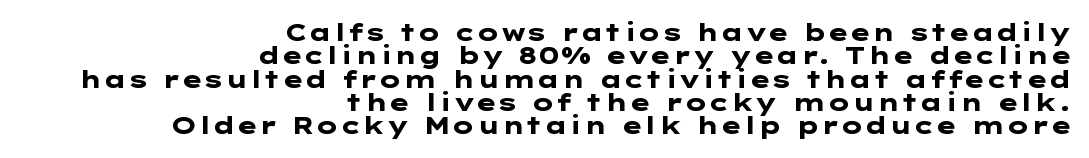
Summary of weight: heavy, a full bold. Standard letterfit; no display-style spreading of the glyphs. Horizontally, the lines are justified to the trailing edge only. Every stem runs plumb, perpendicular to the baseline. No word sits above an underline.
